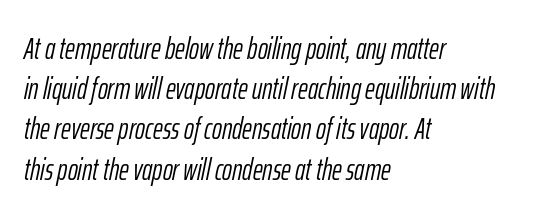
Q: Is the text bold? A: No.
Q: Is the text italic (slanted)? A: Yes, it leans right by about 12 degrees.
Q: Is the text underlined? A: No.
Q: How is the paragraph aligned? A: Left-aligned.
Q: Is the spacing between letters normal or unusually wide? A: Normal.
Q: Is the spacing between lines tight, normal or loose? A: Normal.
Q: Width (condensed, normal, or wide)? A: Condensed.
Q: Stroke contrast? A: Low.
Q: x-height? A: Medium.
Q: Monospaced? A: No.
